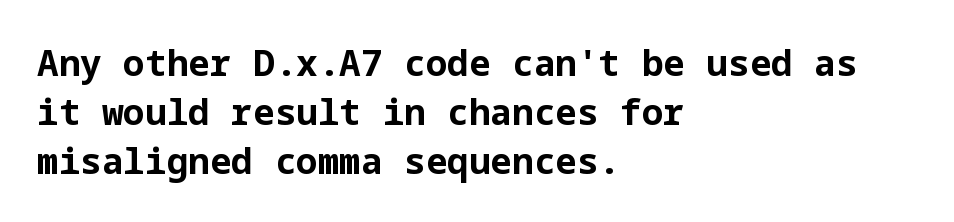
The image shows 36 px bold sans-serif type, upright; set left-aligned, normal line spacing (1.36x), normal letter spacing, not underlined; low stroke contrast and a medium x-height.
